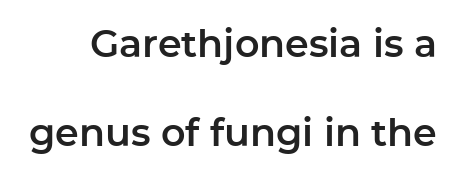
Is there any slant? The stems are plumb. Clear beneath every line of the passage. The passage shown is typeset with a sans-serif family. Observe the ordinary spacing: letters are neighbours, not strangers. Notice the wide empty band between every row — that's loose leading.
